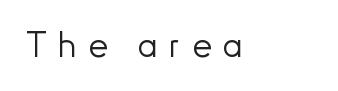
A sans-serif font was chosen for this passage. Each word looks stretched out because of the extra space between its letters. The space beneath each line is pristine and unruled. The font sits on the lighter half of the weight spectrum, regular included. The rendering uses natural spacing where letterforms have individual widths.
